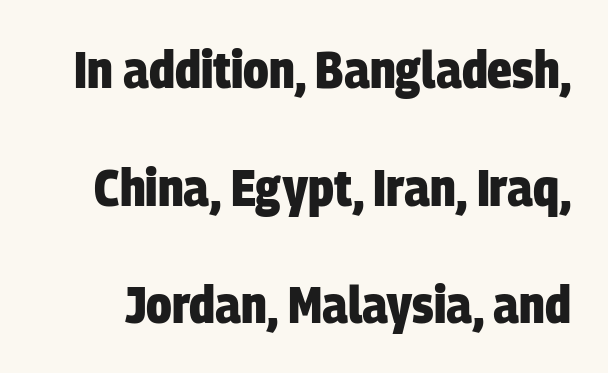
The image shows 52 px heavy, condensed sans-serif type; set loose line spacing (2.26x), normal letter spacing, not underlined; low stroke contrast and a large x-height.
